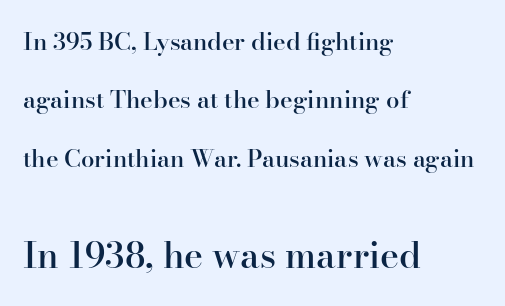
The image shows 36 px semibold serif type, upright; set left-aligned, loose line spacing (2.43x), normal letter spacing, not underlined; the second (bottom) block is 1.5x larger; high stroke contrast and a small x-height.
